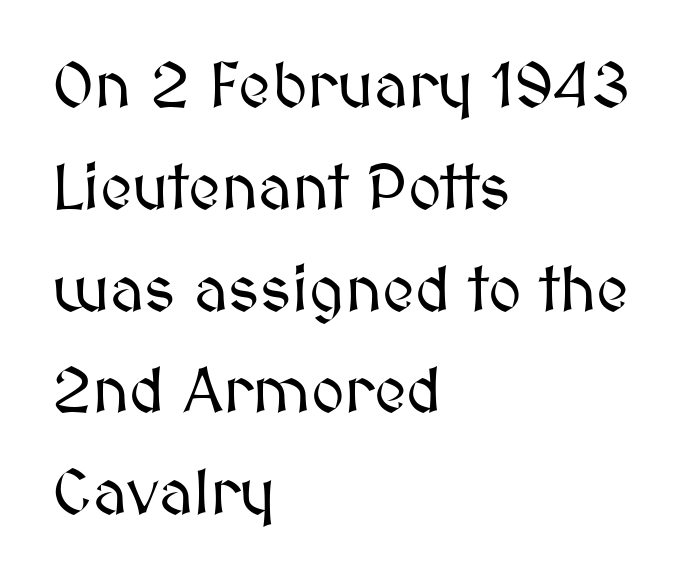
The ragged edge is on the right, which tells us the setting is flush left. What's the leading like? Ordinary, nothing unusual. Looks like regular typesetting: each glyph gets only the width it needs. Observe the ordinary spacing: letters are neighbours, not strangers.
